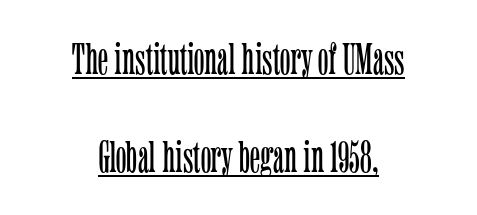
{"serif": "yes", "italic": "no", "bold": "no", "weight": "light", "width": "condensed", "stroke_contrast": "low", "x_height": "medium", "monospaced": "no", "underline": "yes", "align": "center", "line_spacing": "loose", "line_spacing_ratio": 2.23, "letter_spacing": "normal", "letter_spacing_em": 0.0, "glyph_px": 44}
